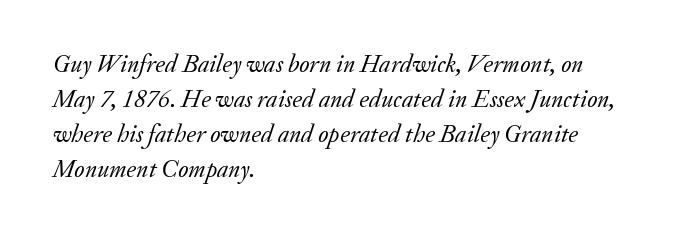
Q: Is the text bold? A: No.
Q: Is the text italic (slanted)? A: Yes, it leans right by about 20 degrees.
Q: Is the text underlined? A: No.
Q: How is the paragraph aligned? A: Left-aligned.
Q: Is the spacing between letters normal or unusually wide? A: Normal.
Q: Is the spacing between lines tight, normal or loose? A: Normal.
